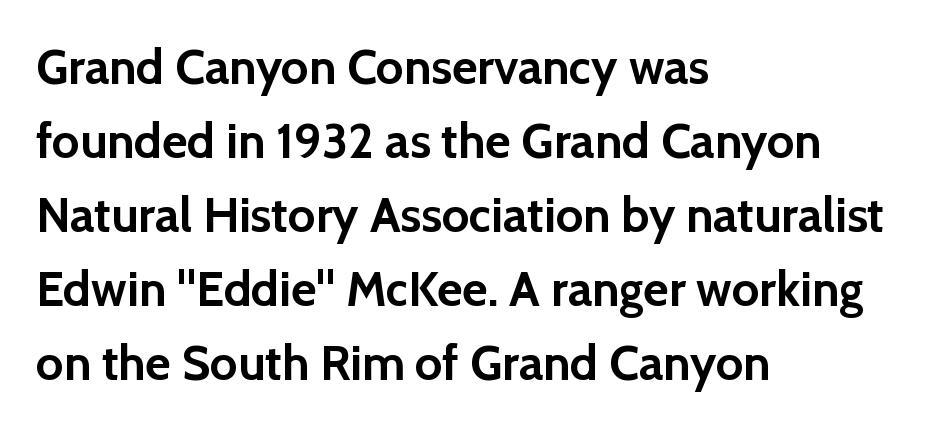
The image shows 49 px semibold sans-serif type, upright; set left-aligned, normal line spacing (1.51x), normal letter spacing, not underlined; a medium x-height.
